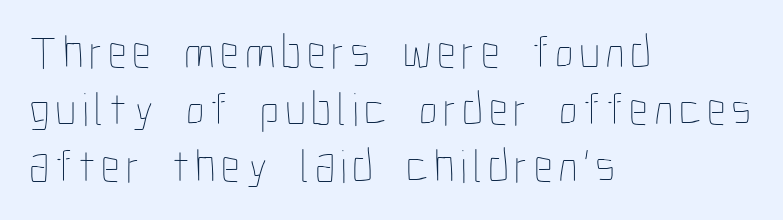
Q: Is the text bold? A: No.
Q: Is the text italic (slanted)? A: No, it is upright.
Q: Is the text underlined? A: No.
Q: How is the paragraph aligned? A: Left-aligned.
Q: Width (condensed, normal, or wide)? A: Condensed.
Q: Stroke contrast? A: Low.
Q: x-height? A: Medium.
Q: Monospaced? A: No.
